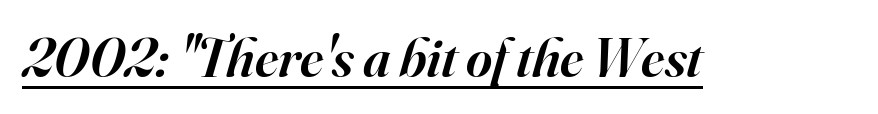
Q: Is the text bold? A: Semi-bold.
Q: Is the text italic (slanted)? A: Yes, it leans right by about 16 degrees.
Q: Is the typeface a serif or a sans-serif typeface? A: Serif.
Q: Is the text underlined? A: Yes.
Q: Is the spacing between letters normal or unusually wide? A: Normal.
Q: Width (condensed, normal, or wide)? A: Normal.
Q: Stroke contrast? A: High.
Q: x-height? A: Small.
Q: Monospaced? A: No.
